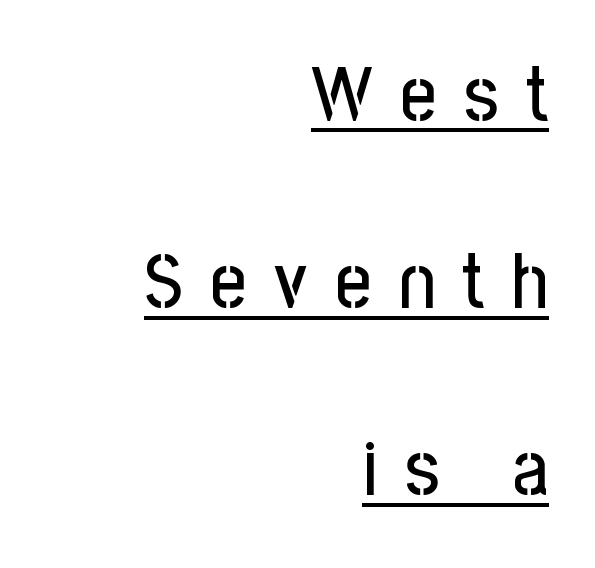
The image shows 78 px condensed sans-serif type, upright; set right-aligned, loose line spacing (2.4x), unusually wide letter spacing (+0.35 em), underlined; low stroke contrast and a medium x-height.
